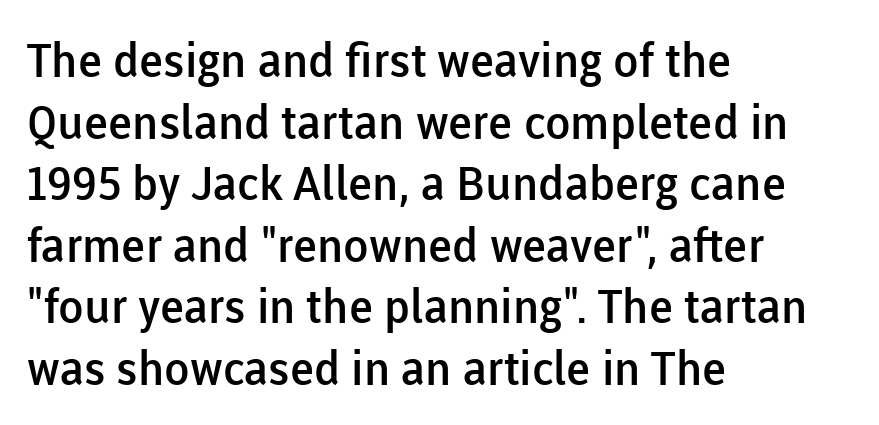
Here the designer chose a conventional face with non-uniform glyph widths. If you drew a ruler down the left edge, every line would touch it. Does the lettering tilt? It doesn't — this is upright. Honestly, the letter spacing is just normal — you wouldn't notice it.
